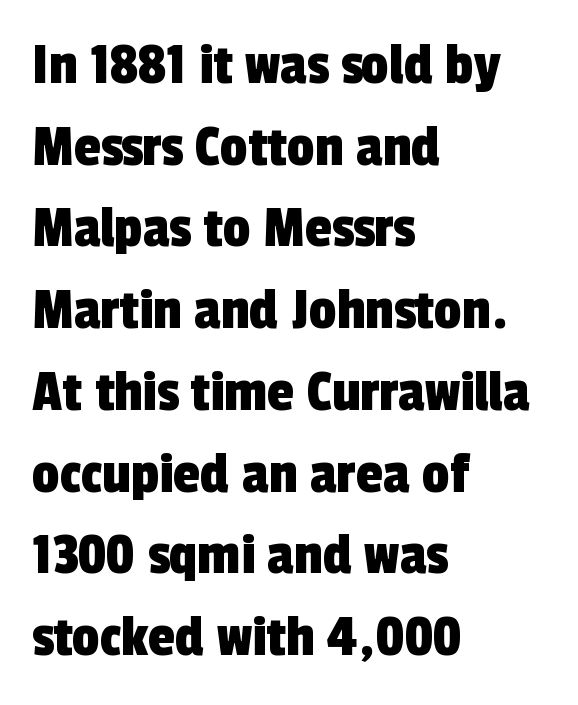
The image shows 61 px condensed sans-serif type; set left-aligned, normal line spacing (1.34x), normal letter spacing, not underlined; a medium x-height.
